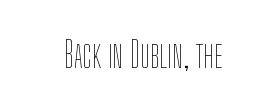
Heaviness? Minimal to ordinary, like unemphasized prose. The baseline area is clear. The rendering uses natural spacing where letterforms have individual widths. Default kerning and tracking; the words read as compact shapes. A roman cut, with each character standing at attention.
